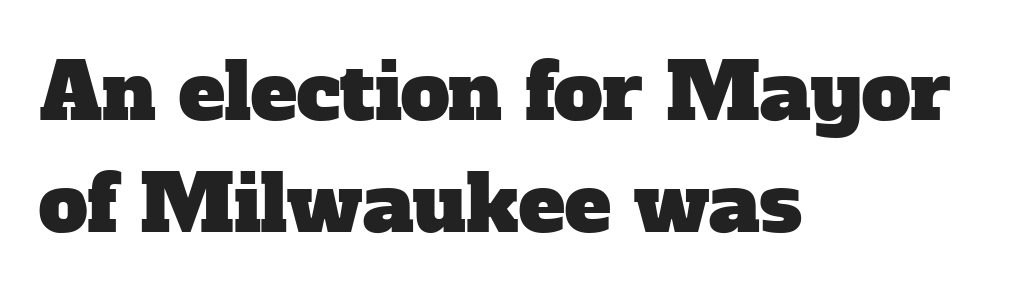
The setting favours the left margin, as ordinary paragraphs usually do. The area under the type is left untouched. Do the characters align in a grid? No, the font is proportional. Leading: standard. Does the type have serifs? Yes, each stem ends in a small foot. Observe the ordinary spacing: letters are neighbours, not strangers.
